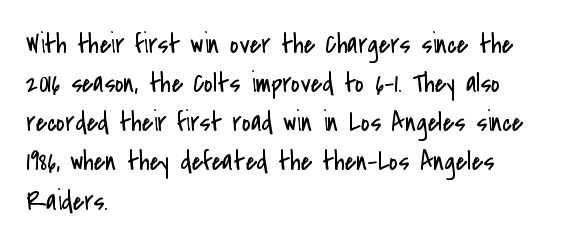
Q: Is the text bold? A: No.
Q: Is the text italic (slanted)? A: No, it is upright.
Q: Is the text underlined? A: No.
Q: How is the paragraph aligned? A: Left-aligned.
Q: Is the spacing between letters normal or unusually wide? A: Normal.
Q: Is the spacing between lines tight, normal or loose? A: Normal.
